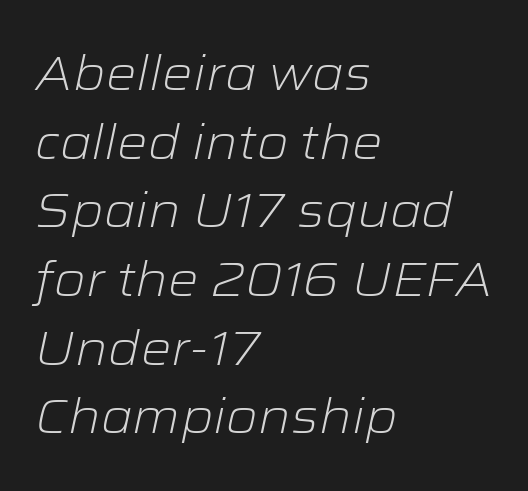
{"italic": "yes", "lean": "right", "slant_degrees": 12, "bold": "no", "weight": "light", "width": "wide", "stroke_contrast": "low", "x_height": "medium", "monospaced": "no", "underline": "no", "align": "left", "line_spacing": "normal", "line_spacing_ratio": 1.43, "letter_spacing": "normal", "letter_spacing_em": 0.0, "glyph_px": 48}
